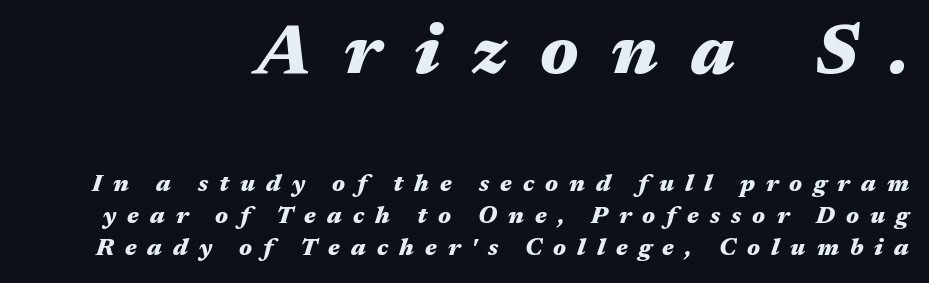
The image shows 71 px heavy, wide type, italic (leaning right); set normal line spacing (1.35x), unusually wide letter spacing (+0.46 em), not underlined; the first (top) block is 2.96x larger; medium stroke contrast and a medium x-height.
